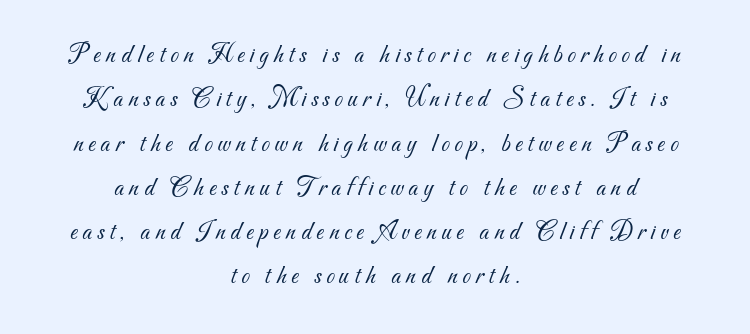
The image shows 27 px text type; set centered, normal line spacing (1.64x), not underlined.
